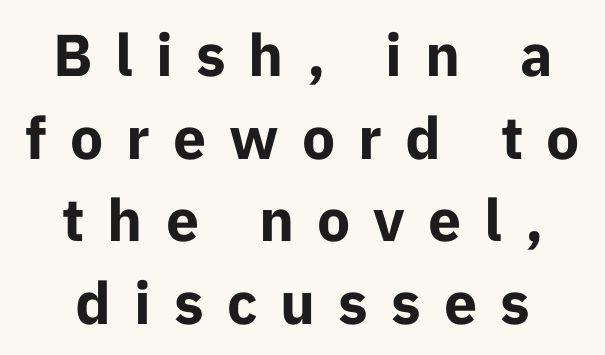
Q: Is the text bold? A: Yes.
Q: Is the text italic (slanted)? A: No, it is upright.
Q: Is the typeface a serif or a sans-serif typeface? A: Sans-serif.
Q: Is the text underlined? A: No.
Q: How is the paragraph aligned? A: Centered.
Q: Is the spacing between letters normal or unusually wide? A: Unusually wide.
Q: Is the spacing between lines tight, normal or loose? A: Normal.
Q: Width (condensed, normal, or wide)? A: Normal.
Q: Stroke contrast? A: Low.
Q: x-height? A: Medium.
Q: Monospaced? A: No.
